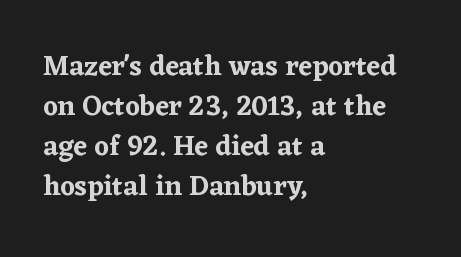
The image shows 28 px serif type, upright; set left-aligned, normal line spacing (1.43x), normal letter spacing, not underlined; low stroke contrast and a medium x-height.
